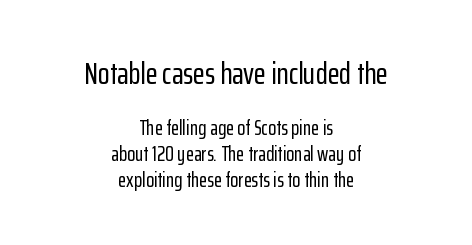
Q: Is the text italic (slanted)? A: No, it is upright.
Q: Is the typeface a serif or a sans-serif typeface? A: Sans-serif.
Q: Is the text underlined? A: No.
Q: How is the paragraph aligned? A: Centered.
Q: Is the spacing between letters normal or unusually wide? A: Normal.
Q: Which block of text is set in a larger size, the first (top) or the second (bottom)? A: The first (top) one.
Q: Width (condensed, normal, or wide)? A: Condensed.
Q: Stroke contrast? A: Low.
Q: x-height? A: Medium.
Q: Monospaced? A: No.
